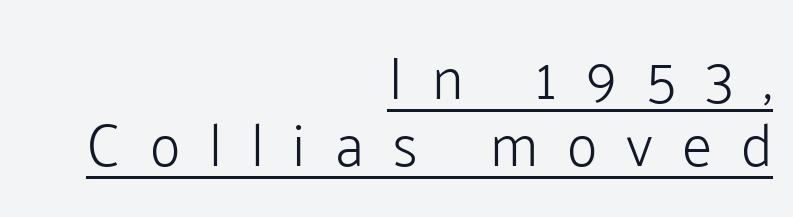
{"serif": "no", "italic": "no", "bold": "no", "weight": "light", "width": "normal", "stroke_contrast": "low", "x_height": "medium", "monospaced": "no", "underline": "yes", "align": "right", "line_spacing": "tight", "line_spacing_ratio": 1.14, "letter_spacing": "wide", "letter_spacing_em": 0.49, "glyph_px": 59}
